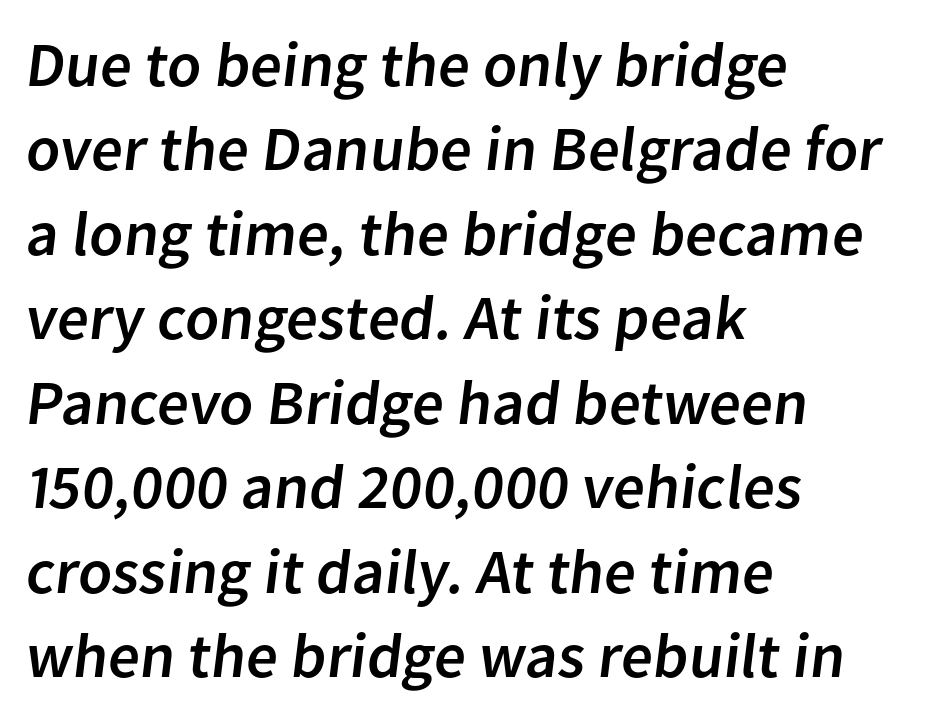
The rendering uses natural spacing where letterforms have individual widths. Type style note: lacks serifs. Vertical spacing — default. Observe the ordinary spacing: letters are neighbours, not strangers.
